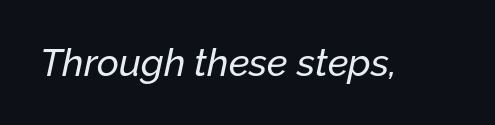
Q: Is the text italic (slanted)? A: Yes, it leans right by about 12 degrees.
Q: Is the text underlined? A: No.
Q: Is the spacing between letters normal or unusually wide? A: Normal.
Q: Width (condensed, normal, or wide)? A: Normal.
Q: Stroke contrast? A: Low.
Q: x-height? A: Medium.
Q: Monospaced? A: No.
